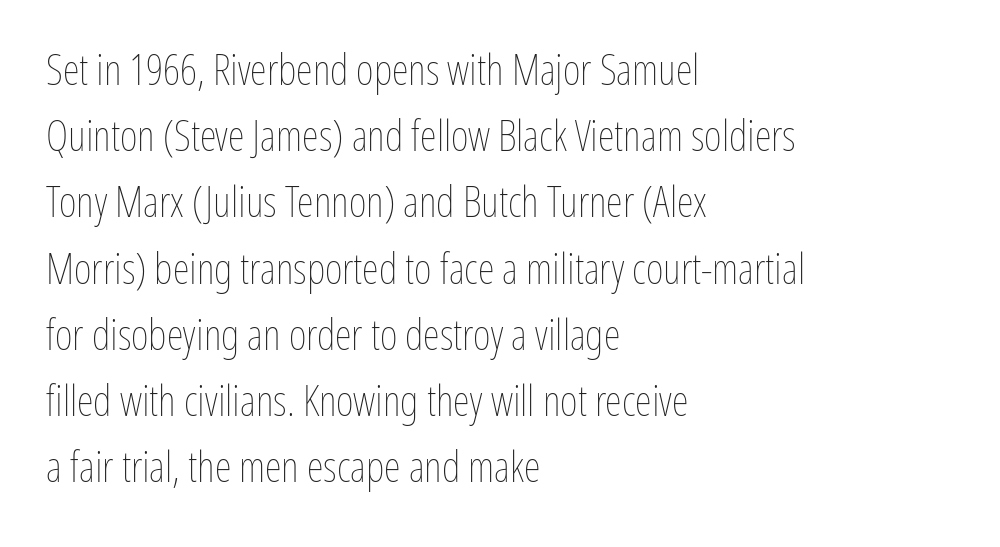
The image shows 43 px thin, condensed type, upright; set left-aligned, normal line spacing (1.54x), normal letter spacing, not underlined; low stroke contrast and a medium x-height.
